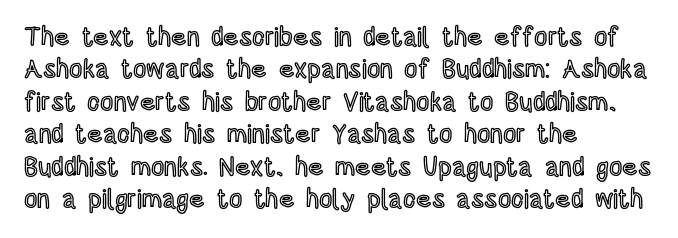
These lines sit exactly where default settings would place them. The letters stand upright; this is a roman face. Typeset ragged right — the left edge is the straight one. Just letters on the line, the space beneath them empty. Caption: standard tracking, unaltered.
